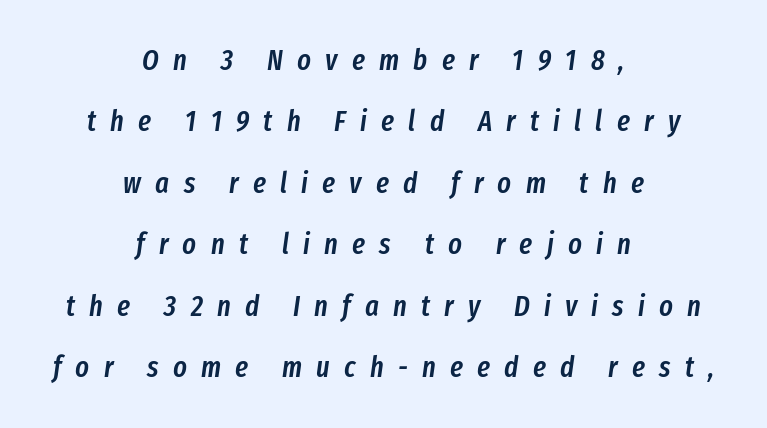
Style check: oblique. Varying glyph widths throughout — classic text-font behaviour. The face used here is rendered with a markedly widened letterfit. Nobody drew a line under any word here.
